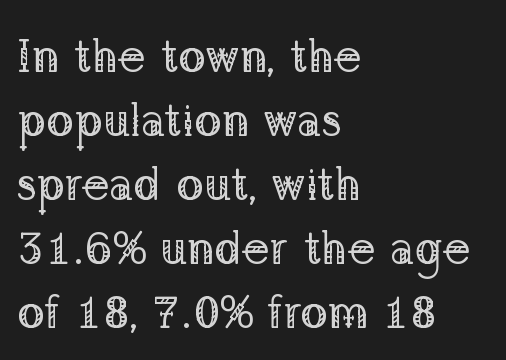
{"serif": "yes", "italic": "no", "bold": "no", "weight": "regular", "width": "normal", "stroke_contrast": "low", "x_height": "medium", "monospaced": "no", "underline": "no", "align": "left", "line_spacing": "normal", "line_spacing_ratio": 1.39, "letter_spacing": "normal", "letter_spacing_em": 0.0, "glyph_px": 46}
